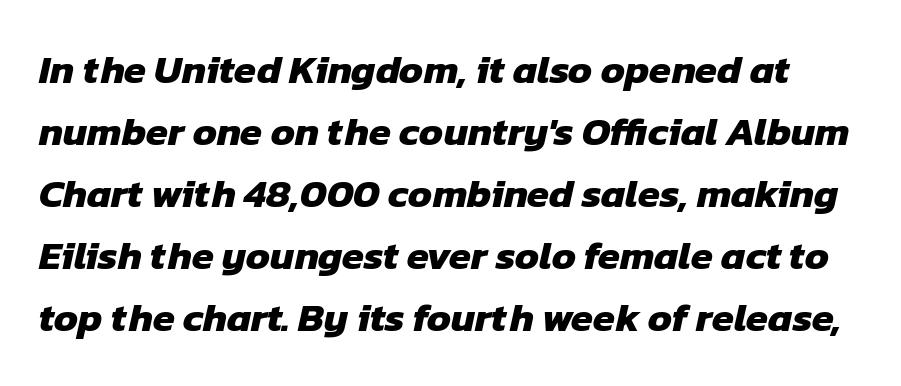
The image shows 40 px heavy sans-serif type; set normal line spacing (1.55x), normal letter spacing, not underlined; low stroke contrast and a medium x-height.
